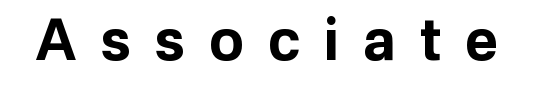
Someone cranked the tracking dial way up on this one. Bare-footed words on every line. The typography opts for an upright posture over an oblique one. Is this a fixed-width face? No — the glyphs have proportional, varying widths. I'd call this a sans setting — the letters go barefoot. Weight check: bold — yes, fully.
